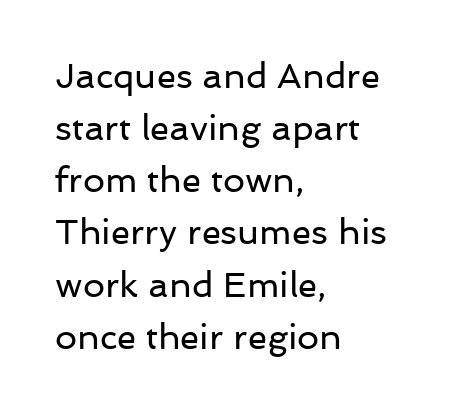
{"serif": "no", "italic": "no", "bold": "no", "weight": "regular", "width": "normal", "stroke_contrast": "low", "x_height": "medium", "monospaced": "no", "underline": "no", "align": "left", "line_spacing": "normal", "line_spacing_ratio": 1.49, "letter_spacing": "normal", "letter_spacing_em": 0.0, "glyph_px": 35}
